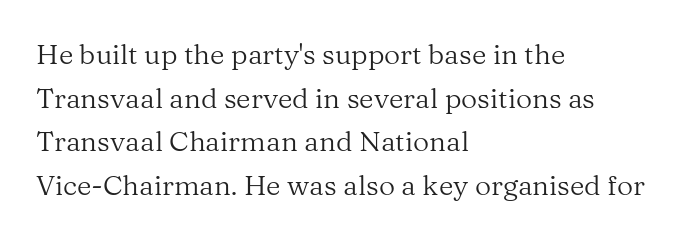
Q: Is the text bold? A: No.
Q: Is the text italic (slanted)? A: No, it is upright.
Q: Is the typeface a serif or a sans-serif typeface? A: Serif.
Q: Is the text underlined? A: No.
Q: How is the paragraph aligned? A: Left-aligned.
Q: Is the spacing between letters normal or unusually wide? A: Normal.
Q: Is the spacing between lines tight, normal or loose? A: Normal.
Q: Width (condensed, normal, or wide)? A: Normal.
Q: Stroke contrast? A: Medium.
Q: x-height? A: Medium.
Q: Monospaced? A: No.
